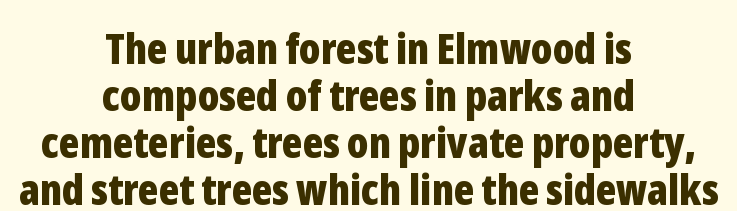
The typesetting leans heavy: a genuine bold. Leading is clearly below the norm, producing a dense column. Vertical strokes here are truly vertical. The type is set solid horizontally, with unmodified tracking. The passage shown is not underscored anywhere. This sample is center-justified, so both line endings float freely.
